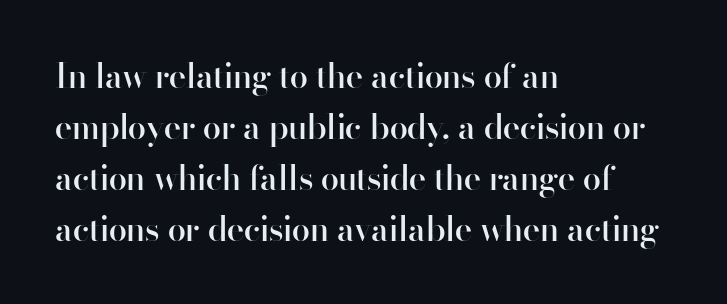
The image shows 33 px semibold sans-serif type, upright; set left-aligned, normal line spacing (1.55x), normal letter spacing, not underlined; high stroke contrast and a small x-height.
